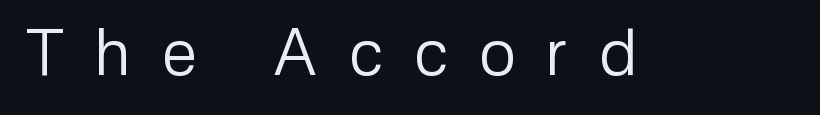
{"serif": "no", "italic": "no", "bold": "no", "weight": "regular", "width": "normal", "stroke_contrast": "low", "x_height": "medium", "monospaced": "no", "underline": "no", "letter_spacing": "wide", "letter_spacing_em": 0.49, "glyph_px": 64}
